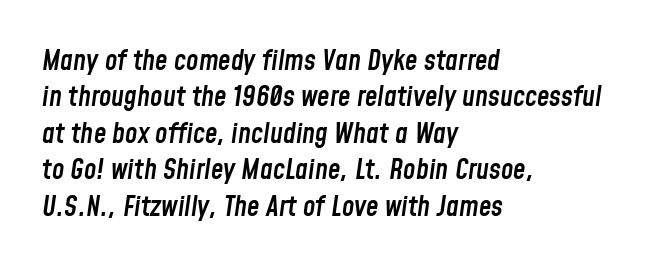
Q: Is the text bold? A: Semi-bold.
Q: Is the text italic (slanted)? A: Yes, it leans right by about 8 degrees.
Q: Is the text underlined? A: No.
Q: How is the paragraph aligned? A: Left-aligned.
Q: Is the spacing between letters normal or unusually wide? A: Normal.
Q: Is the spacing between lines tight, normal or loose? A: Normal.
Q: Width (condensed, normal, or wide)? A: Condensed.
Q: Stroke contrast? A: Low.
Q: x-height? A: Medium.
Q: Monospaced? A: No.
